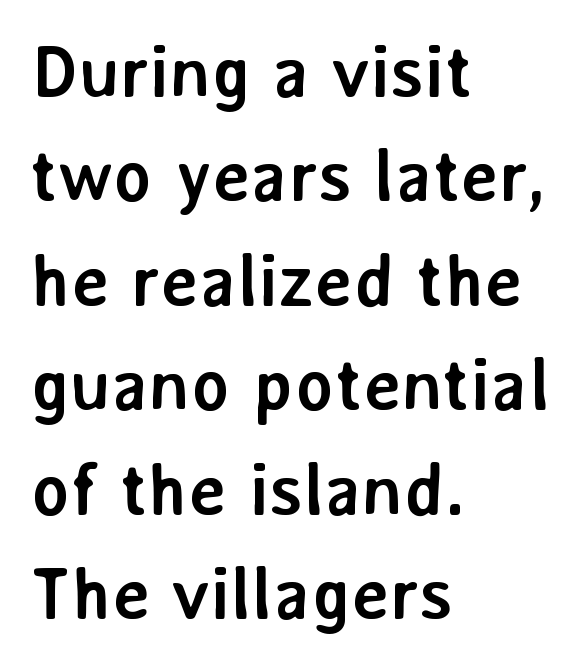
Varying glyph widths throughout — classic text-font behaviour. Spacing between characters is what you'd get straight out of the box. Leading: standard. Set as a true bold cut, around the 700 mark.
